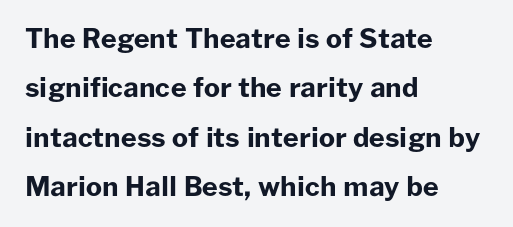
{"italic": "no", "bold": "yes", "underline": "no", "align": "left", "line_spacing_ratio": 1.83, "letter_spacing": "normal", "letter_spacing_em": 0.0, "glyph_px": 27}
